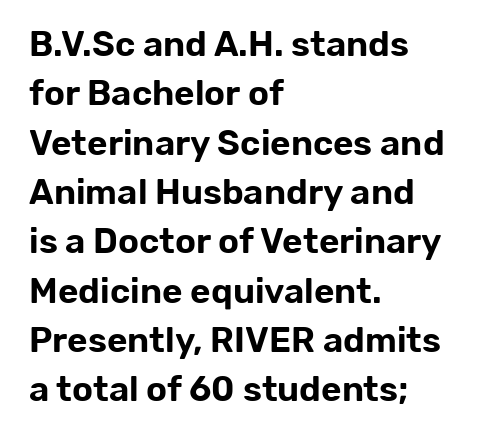
Q: Is the text italic (slanted)? A: No, it is upright.
Q: Is the typeface a serif or a sans-serif typeface? A: Sans-serif.
Q: Is the text underlined? A: No.
Q: How is the paragraph aligned? A: Left-aligned.
Q: Is the spacing between letters normal or unusually wide? A: Normal.
Q: Is the spacing between lines tight, normal or loose? A: Normal.
Q: Width (condensed, normal, or wide)? A: Normal.
Q: Stroke contrast? A: Low.
Q: x-height? A: Medium.
Q: Monospaced? A: No.
